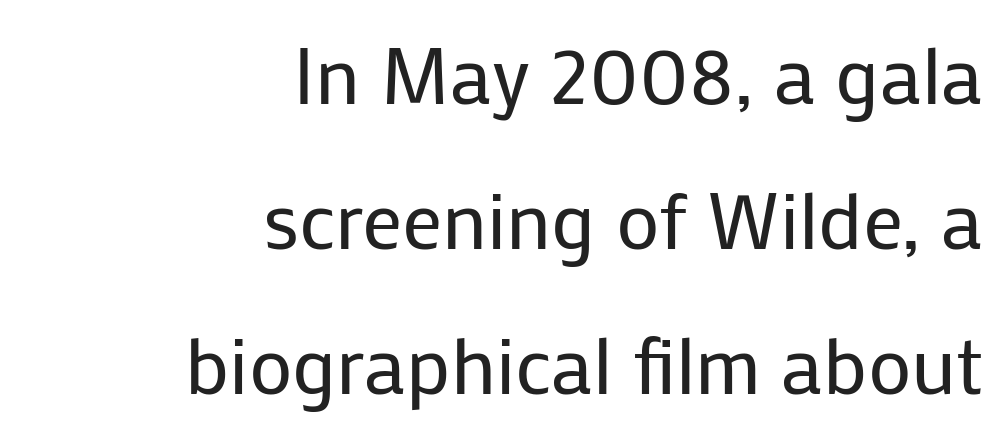
Type style note: lacks serifs. Nope, not italic — everything's standing straight. Each letter keeps its own natural width here, so spacing adapts to shape. The words here are not underlined. Does the copy run flush right? Yes — the right margin is perfectly even. Stems and bowls with no extra thickness — not bold.
